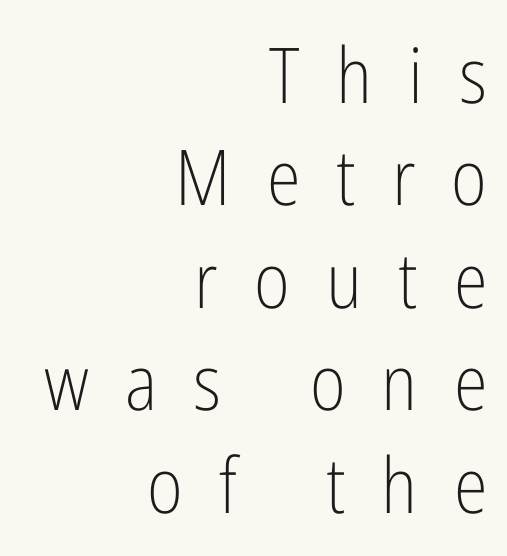
The strokes carry an ordinary text weight at most. Quick note: interline space is typical. Grotesque or geometric, the face here clearly has no serifs. Characters follow at a spacing far wider than the type designer built in. Rule under the text: the space is simply empty. Horizontally, the lines are justified to the trailing edge only.
